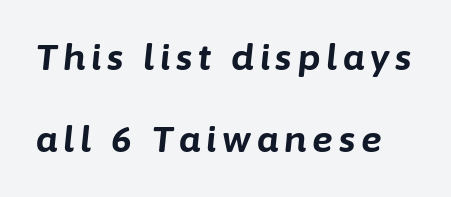
The image shows 35 px bold type, italic (leaning right); set loose line spacing (2.34x), not underlined; low stroke contrast and a medium x-height.
